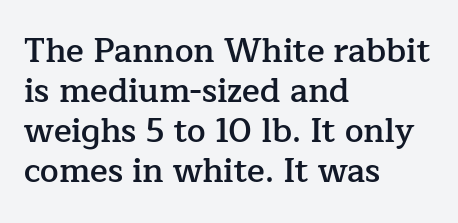
Posture: vertical. These lines are composed in type with serifs. The lines are quadded left. Check under the words: just untouched page. Is this a fixed-width face? No — the glyphs have proportional, varying widths.
